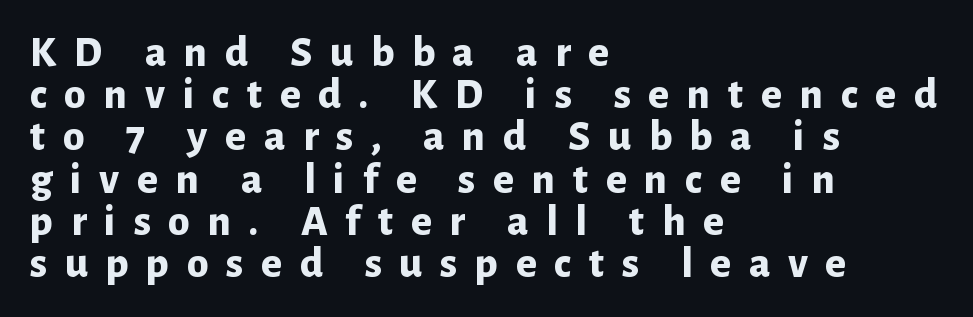
The image shows 44 px bold sans-serif type, upright; set left-aligned, tight line spacing (0.96x), unusually wide letter spacing (+0.4 em), not underlined; low stroke contrast and a medium x-height.
